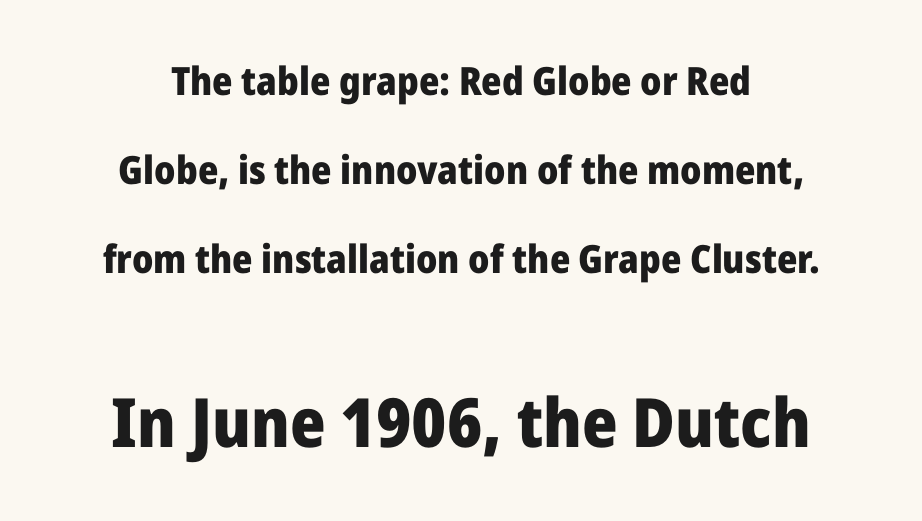
The image shows 68 px heavy sans-serif type, upright; set centered, loose line spacing (2.28x), normal letter spacing, not underlined; the second (bottom) block is 1.74x larger; low stroke contrast and a medium x-height.
